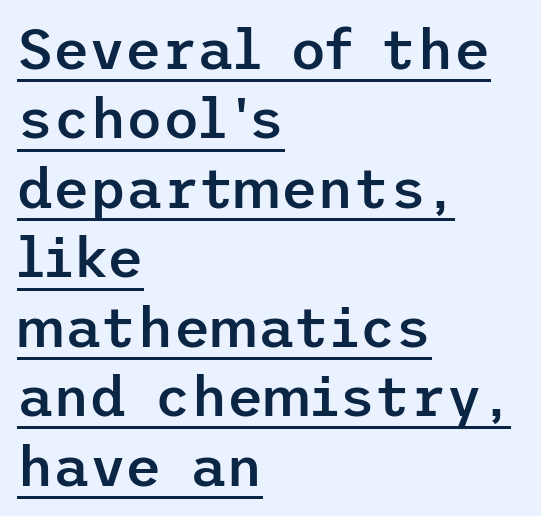
Q: Is the text bold? A: Semi-bold.
Q: Is the text italic (slanted)? A: No, it is upright.
Q: Is the typeface a serif or a sans-serif typeface? A: Sans-serif.
Q: Is the text underlined? A: Yes.
Q: How is the paragraph aligned? A: Left-aligned.
Q: Is the spacing between letters normal or unusually wide? A: Normal.
Q: Width (condensed, normal, or wide)? A: Normal.
Q: Stroke contrast? A: Low.
Q: x-height? A: Medium.
